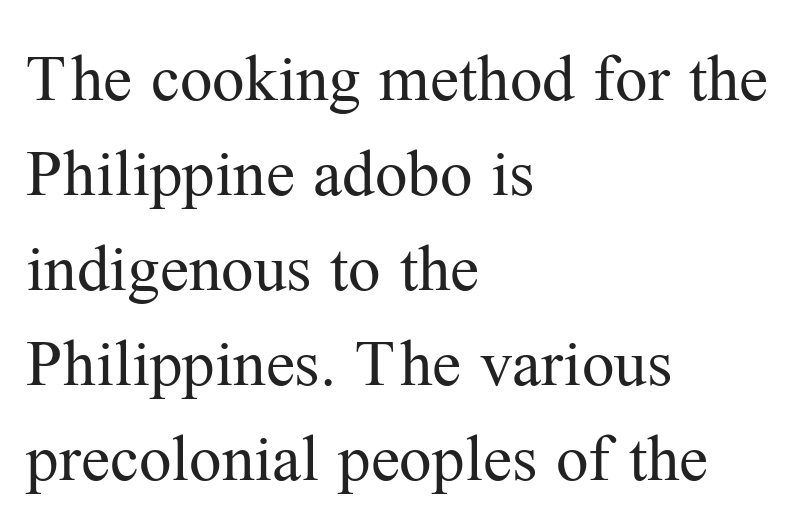
Nobody touched the tracking dial on this one. When letters stand straight like this, we call the style roman or upright. Each stroke keeps to a modest, everyday thickness or less. The letters advance in unequal steps, a hallmark of proportional type. If you measured baseline to baseline, you'd find a middling distance.
